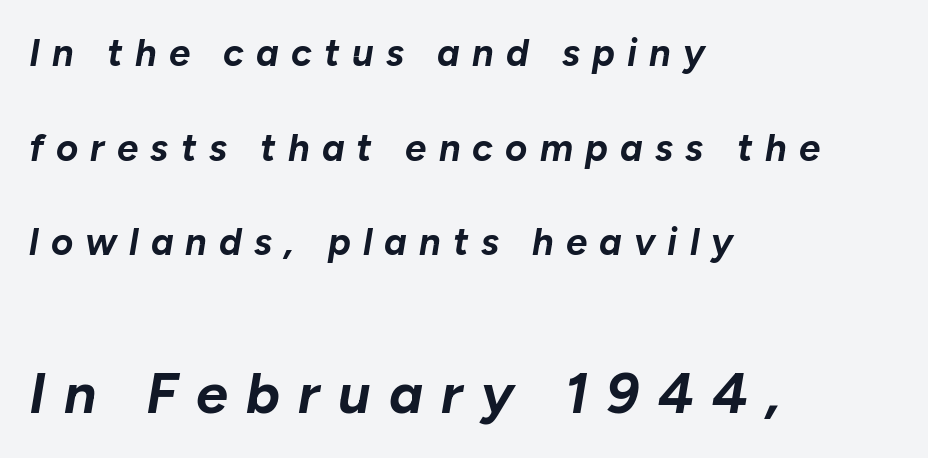
Q: Is the text bold? A: Yes.
Q: Is the text italic (slanted)? A: Yes, it leans right by about 10 degrees.
Q: Is the text underlined? A: No.
Q: How is the paragraph aligned? A: Left-aligned.
Q: Is the spacing between letters normal or unusually wide? A: Unusually wide.
Q: Is the spacing between lines tight, normal or loose? A: Loose.
Q: Which block of text is set in a larger size, the first (top) or the second (bottom)? A: The second (bottom) one.
Q: Width (condensed, normal, or wide)? A: Normal.
Q: Stroke contrast? A: Low.
Q: x-height? A: Medium.
Q: Monospaced? A: No.
